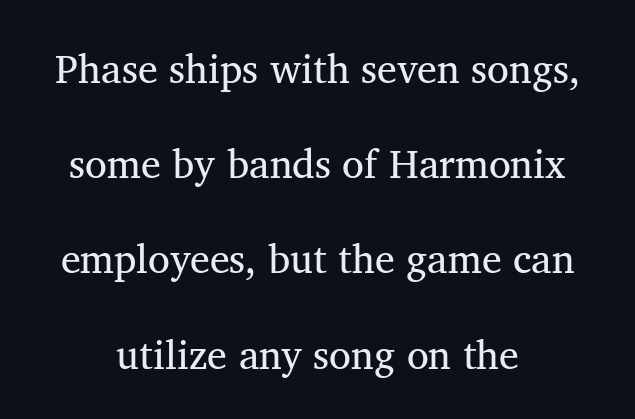
{"serif": "yes", "italic": "no", "bold": "no", "weight": "regular", "width": "normal", "stroke_contrast": "medium", "x_height": "medium", "monospaced": "no", "underline": "no", "align": "center", "line_spacing": "loose", "line_spacing_ratio": 2.38, "letter_spacing": "normal", "letter_spacing_em": 0.0, "glyph_px": 40}
